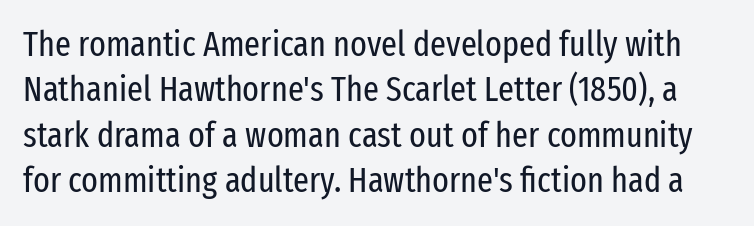
The image shows 35 px regular-weight, condensed sans-serif type, upright; set normal line spacing (1.3x), normal letter spacing, not underlined; low stroke contrast and a medium x-height.
